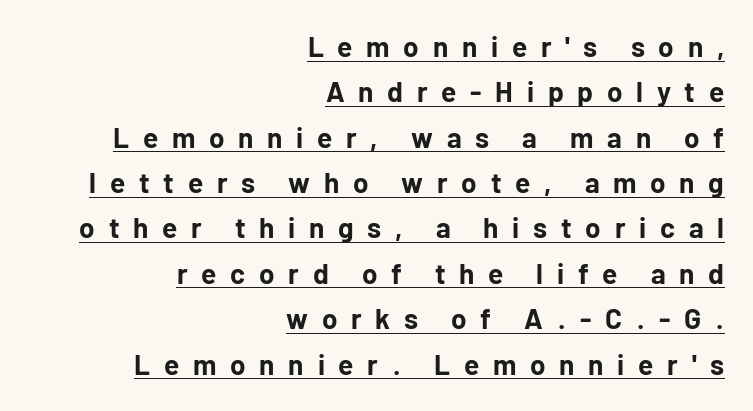
Q: Is the text bold? A: Yes.
Q: Is the text italic (slanted)? A: No, it is upright.
Q: Is the typeface a serif or a sans-serif typeface? A: Sans-serif.
Q: Is the text underlined? A: Yes.
Q: How is the paragraph aligned? A: Right-aligned.
Q: Is the spacing between letters normal or unusually wide? A: Unusually wide.
Q: Is the spacing between lines tight, normal or loose? A: Normal.
Q: Width (condensed, normal, or wide)? A: Normal.
Q: Stroke contrast? A: Low.
Q: x-height? A: Medium.
Q: Monospaced? A: No.
